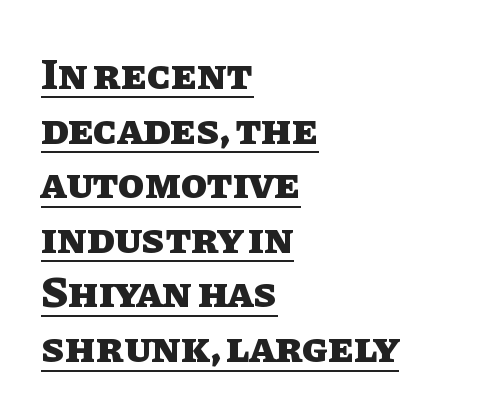
This sample has the flowing, uneven cadence of proportional lettering. Ordinary non-slanted type is in use. The typesetting leans heavy: a genuine bold. In terms of letterspacing, this is plain default setting. Where is the straight margin? On the left.
